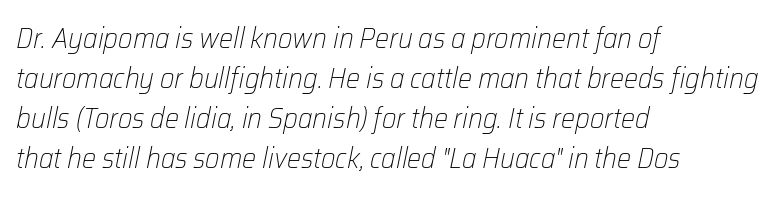
Q: Is the text bold? A: No.
Q: Is the text italic (slanted)? A: Yes, it leans right by about 12 degrees.
Q: Is the text underlined? A: No.
Q: How is the paragraph aligned? A: Left-aligned.
Q: Is the spacing between letters normal or unusually wide? A: Normal.
Q: Is the spacing between lines tight, normal or loose? A: Normal.
Q: Width (condensed, normal, or wide)? A: Normal.
Q: Stroke contrast? A: Low.
Q: x-height? A: Medium.
Q: Monospaced? A: No.
